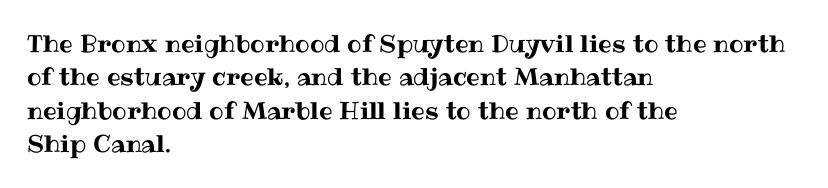
Style check: upright. Bare-footed words on every line. The passage shown has conventional tracking throughout. If you measured baseline to baseline, you'd find a middling distance. A student would call this left alignment; a typographer would say flush left, rag right.
